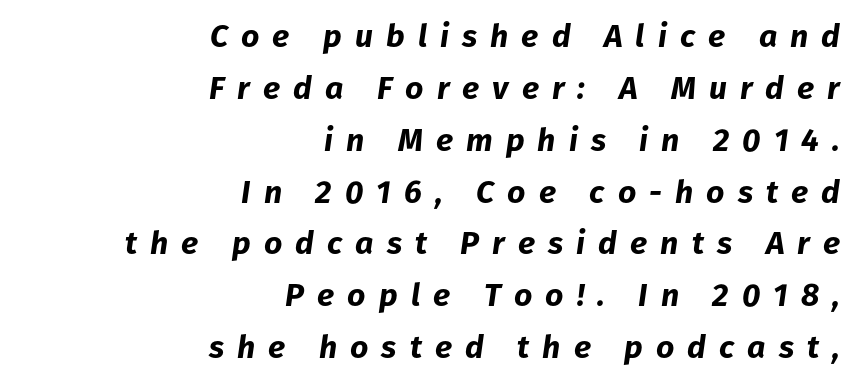
The image shows 32 px bold type, italic (leaning right); set right-aligned, normal line spacing (1.62x), unusually wide letter spacing (+0.41 em), not underlined; low stroke contrast and a medium x-height.
